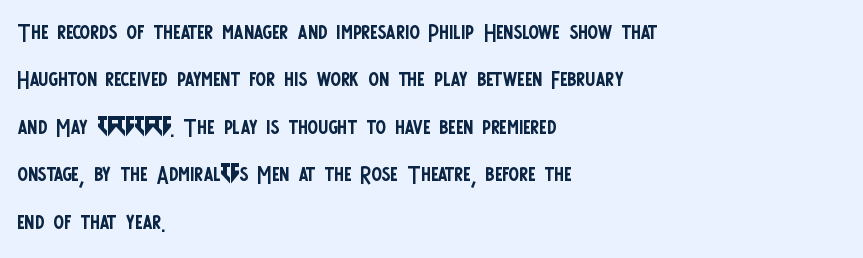
The image shows 31 px regular-weight, condensed sans-serif type, upright; set left-aligned, normal line spacing (1.53x), normal letter spacing, not underlined; low stroke contrast and a large x-height.
